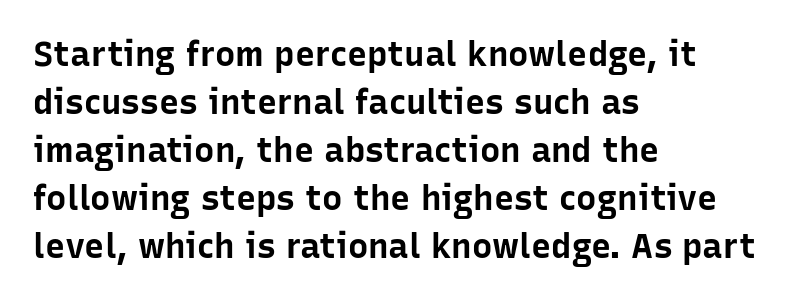
The image shows 34 px bold sans-serif type, upright; set left-aligned, normal line spacing (1.41x), normal letter spacing, not underlined; low stroke contrast and a medium x-height.
